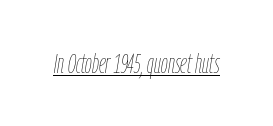
This rendering features underlined lettering. Does extra space separate the letters? No, they use regular spacing. Vertical stems look standard width or narrower in stroke. Compared with ordinary roman type, these characters are visibly tilted.
